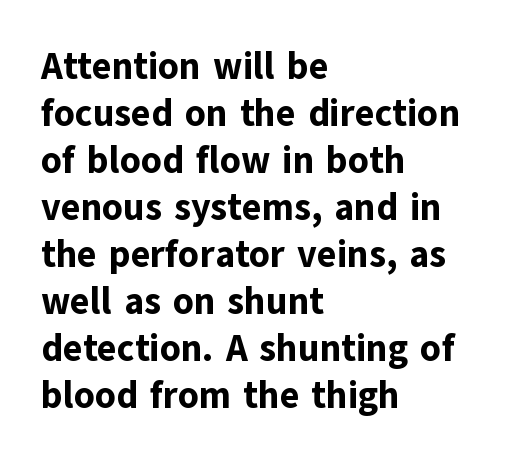
The image shows 37 px bold sans-serif type, upright; set left-aligned, normal line spacing (1.27x), normal letter spacing, not underlined; low stroke contrast and a medium x-height.
